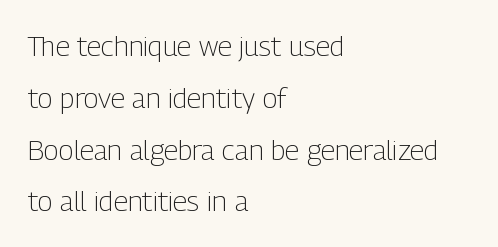
Do the letters lean? They stand straight. Nothing sits at the stroke ends, so this counts as sans-serif. No letter is thick-stroked: the sample isn't bold. Spacing verdict: proportional, widths tailored to each character. The area under the type is left untouched.
